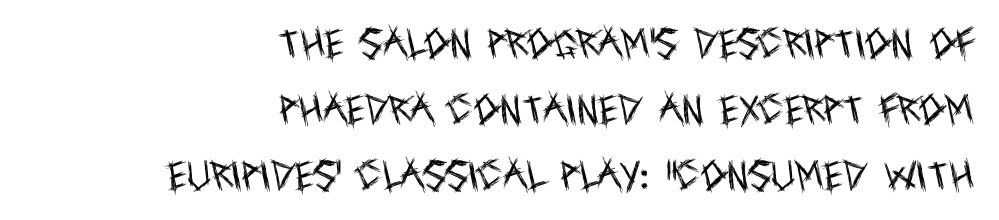
Q: Is the text bold? A: No.
Q: Is the text italic (slanted)? A: No, it is upright.
Q: Is the typeface a serif or a sans-serif typeface? A: Sans-serif.
Q: Is the text underlined? A: No.
Q: How is the paragraph aligned? A: Right-aligned.
Q: Is the spacing between letters normal or unusually wide? A: Normal.
Q: Is the spacing between lines tight, normal or loose? A: Loose.
Q: Width (condensed, normal, or wide)? A: Condensed.
Q: x-height? A: Large.
Q: Monospaced? A: No.
